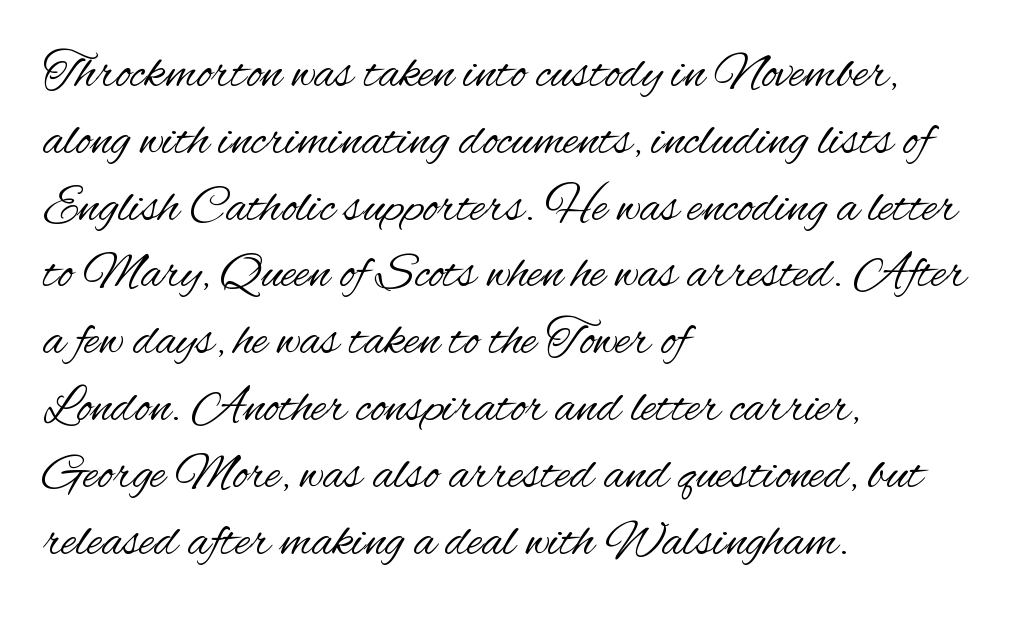
{"serif": "no", "bold": "no", "weight": "regular", "width": "condensed", "stroke_contrast": "medium", "x_height": "small", "monospaced": "no", "underline": "no", "align": "left", "line_spacing": "normal", "line_spacing_ratio": 1.31, "letter_spacing": "normal", "letter_spacing_em": 0.0, "glyph_px": 51}
